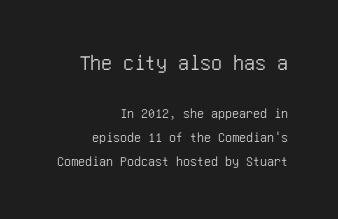
The image shows 22 px text type, upright; set right-aligned, line spacing 1.71x, normal letter spacing, not underlined; the first (top) block is 1.57x larger.
